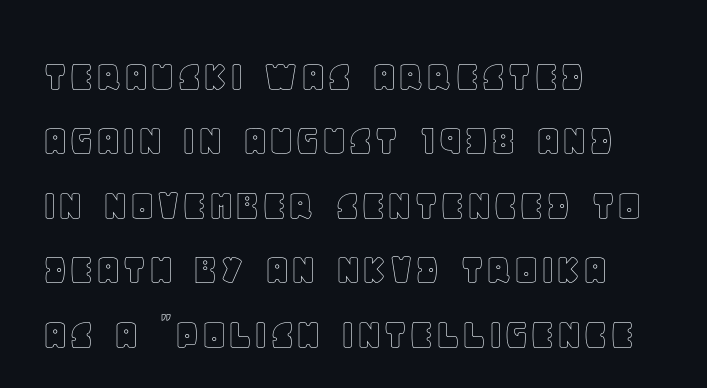
Characters follow at the spacing the type designer built in. Think of a printed novel: that variable character pitch is what you see here. Every stem runs plumb, perpendicular to the baseline. If you measured baseline to baseline, you'd find a middling distance. The passage is arranged the way most books set body copy — flush left.
